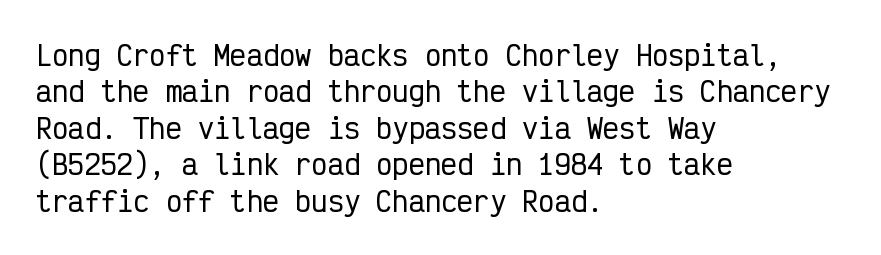
{"italic": "no", "underline": "no", "align": "left", "line_spacing": "normal", "line_spacing_ratio": 1.35, "letter_spacing": "normal", "letter_spacing_em": 0.0, "glyph_px": 27}
